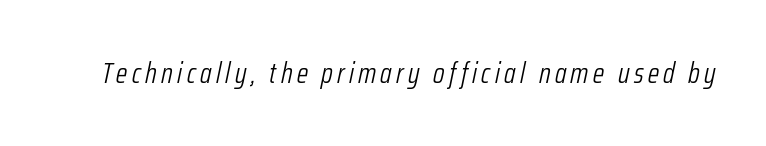
The image shows 29 px light, condensed type, italic (leaning right); set not underlined; low stroke contrast and a medium x-height.
